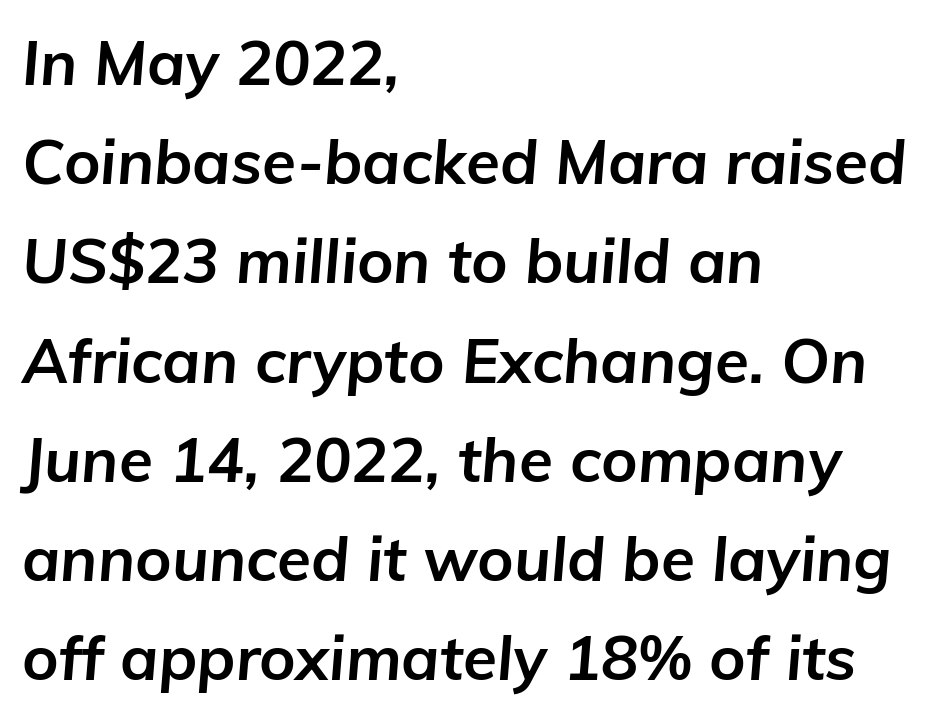
Q: Is the text bold? A: Yes.
Q: Is the text italic (slanted)? A: Yes, it leans right by about 5 degrees.
Q: Is the text underlined? A: No.
Q: How is the paragraph aligned? A: Left-aligned.
Q: Is the spacing between letters normal or unusually wide? A: Normal.
Q: Is the spacing between lines tight, normal or loose? A: Normal.
Q: Width (condensed, normal, or wide)? A: Normal.
Q: Stroke contrast? A: Low.
Q: x-height? A: Medium.
Q: Monospaced? A: No.
